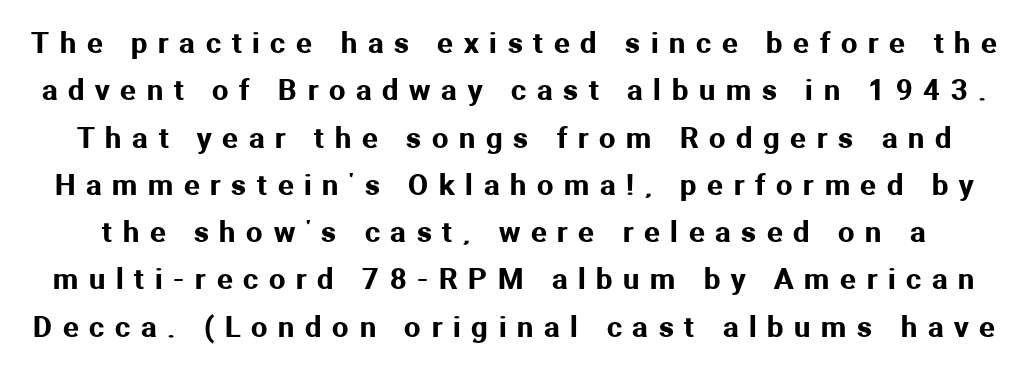
{"serif": "no", "italic": "no", "width": "normal", "stroke_contrast": "medium", "x_height": "medium", "monospaced": "no", "underline": "no", "line_spacing": "normal", "line_spacing_ratio": 1.63, "letter_spacing": "wide", "letter_spacing_em": 0.37, "glyph_px": 29}
